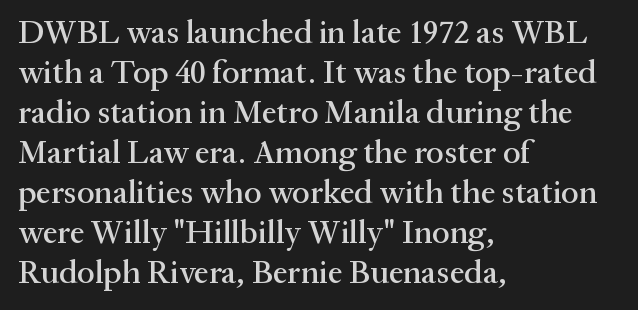
The image shows 33 px serif type, upright; set left-aligned, line spacing 1.21x, normal letter spacing, not underlined; medium stroke contrast and a medium x-height.
